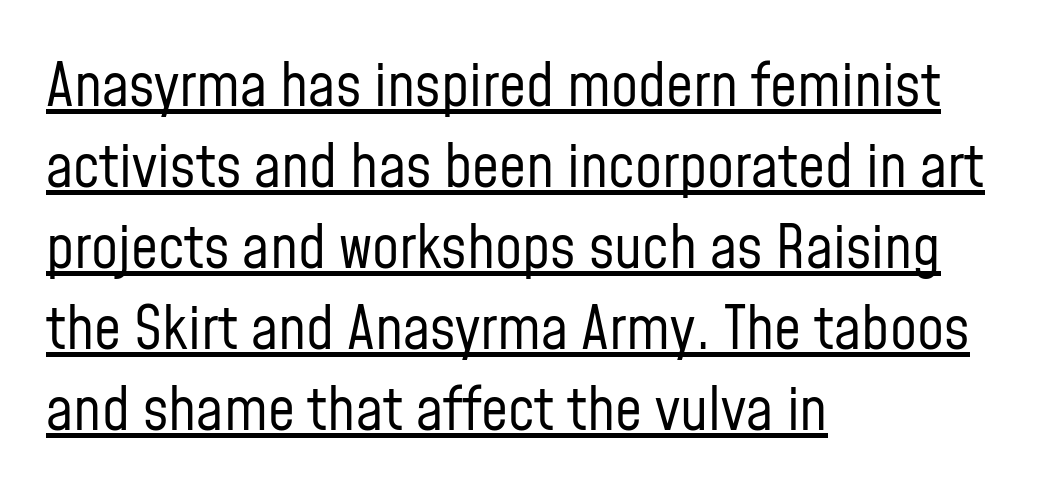
Examine the stroke ends and you'll find no serifs. The font sits on the lighter half of the weight spectrum, regular included. Caption: standard tracking, unaltered. Tall strokes in this sample are plumb rather than angled. Alignment: flush left. This block has exactly the height ordinary leading produces.
